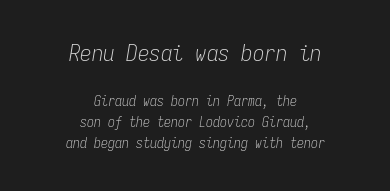
Nothing heavy about these letters — not bold at all. Compared with ordinary roman type, these characters are visibly tilted. The rendering positions every line midway between the sides. The vertical gap from one line to the next is medium. Only glyphs here, with clear space below each row. The tracking reads as untouched default to a designer's eye.
